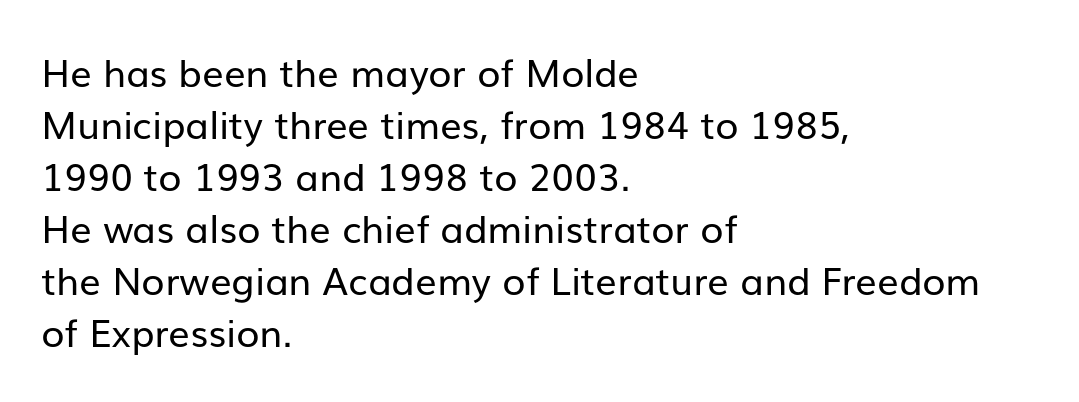
{"serif": "no", "italic": "no", "bold": "no", "weight": "regular", "width": "normal", "stroke_contrast": "low", "x_height": "medium", "monospaced": "no", "underline": "no", "align": "left", "line_spacing": "normal", "line_spacing_ratio": 1.37, "letter_spacing": "normal", "letter_spacing_em": 0.0, "glyph_px": 38}
